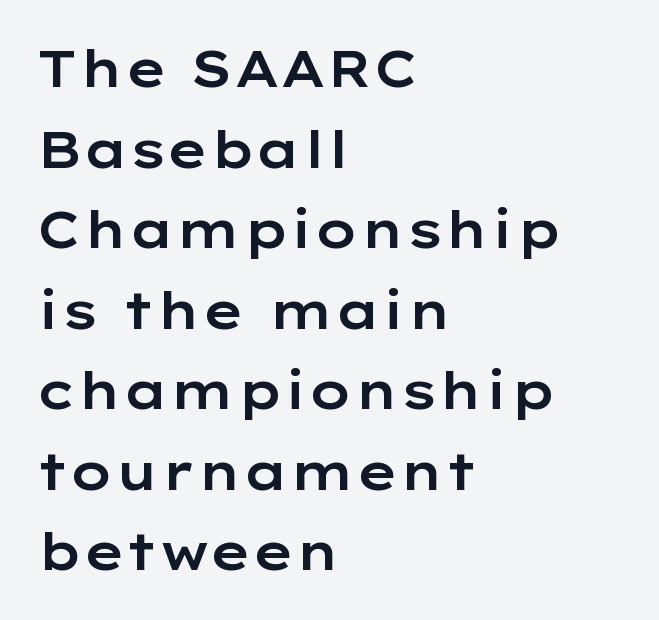
Compared with typical paragraphs, the rows here are spaced about the same. The paragraph shown leans on its left margin. The passage shown is typed in a proportional face where columns would drift. Just letters on the line, the space beneath them empty. If you drew a line through each stem, it would be perfectly vertical. A sans-serif font was chosen for this passage.
